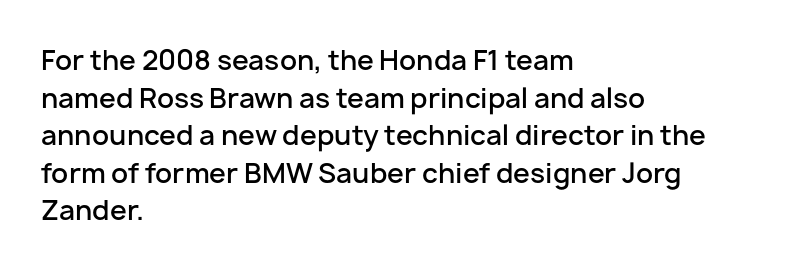
Q: Is the text bold? A: Semi-bold.
Q: Is the text italic (slanted)? A: No, it is upright.
Q: Is the text underlined? A: No.
Q: How is the paragraph aligned? A: Left-aligned.
Q: Is the spacing between letters normal or unusually wide? A: Normal.
Q: Is the spacing between lines tight, normal or loose? A: Normal.
